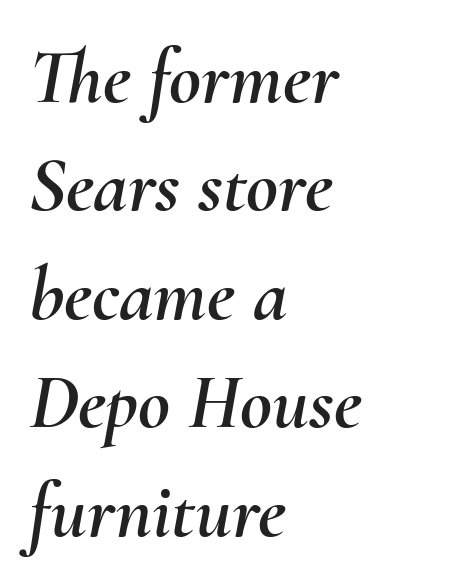
{"italic": "yes", "lean": "right", "slant_degrees": 10, "width": "normal", "stroke_contrast": "medium", "x_height": "small", "monospaced": "no", "underline": "no", "align": "left", "line_spacing": "normal", "line_spacing_ratio": 1.39, "letter_spacing": "normal", "letter_spacing_em": 0.0, "glyph_px": 78}
